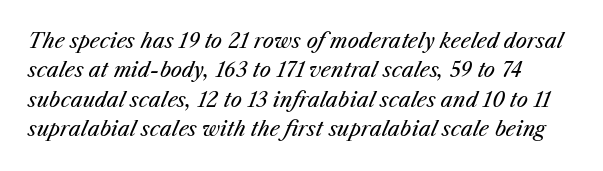
{"italic": "yes", "lean": "right", "slant_degrees": 25, "bold": "no", "underline": "no", "line_spacing": "normal", "line_spacing_ratio": 1.47, "letter_spacing": "normal", "letter_spacing_em": 0.0, "glyph_px": 20}
